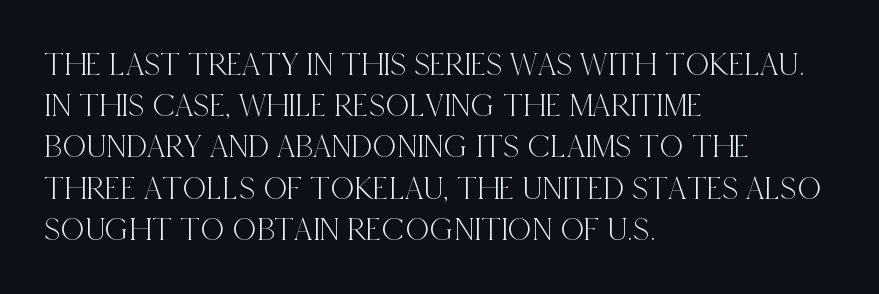
Q: Is the text italic (slanted)? A: No, it is upright.
Q: Is the typeface a serif or a sans-serif typeface? A: Serif.
Q: Is the text underlined? A: No.
Q: How is the paragraph aligned? A: Left-aligned.
Q: Is the spacing between letters normal or unusually wide? A: Normal.
Q: Is the spacing between lines tight, normal or loose? A: Normal.
Q: Width (condensed, normal, or wide)? A: Condensed.
Q: x-height? A: Large.
Q: Monospaced? A: No.
